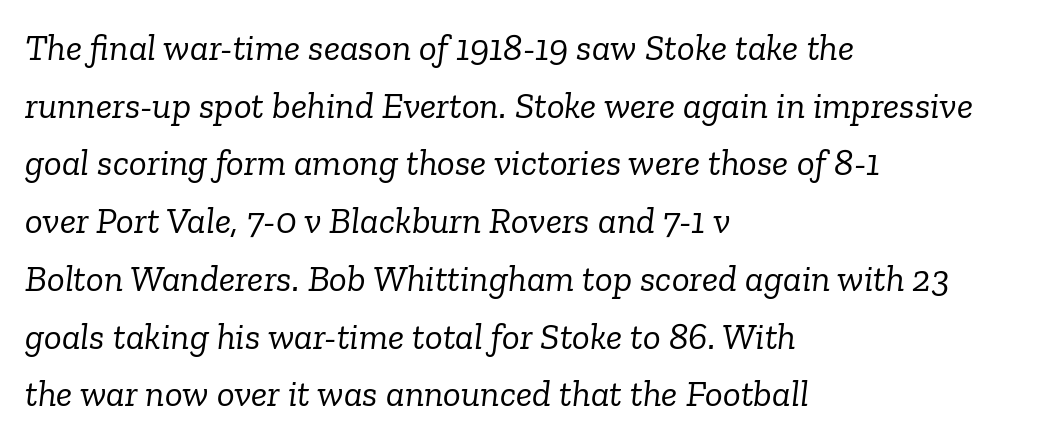
{"serif": "yes", "italic": "yes", "lean": "right", "slant_degrees": 6, "bold": "no", "weight": "light", "width": "normal", "stroke_contrast": "low", "x_height": "medium", "monospaced": "no", "underline": "no", "align": "left", "line_spacing": "normal", "line_spacing_ratio": 1.56, "letter_spacing": "normal", "letter_spacing_em": 0.0, "glyph_px": 37}
